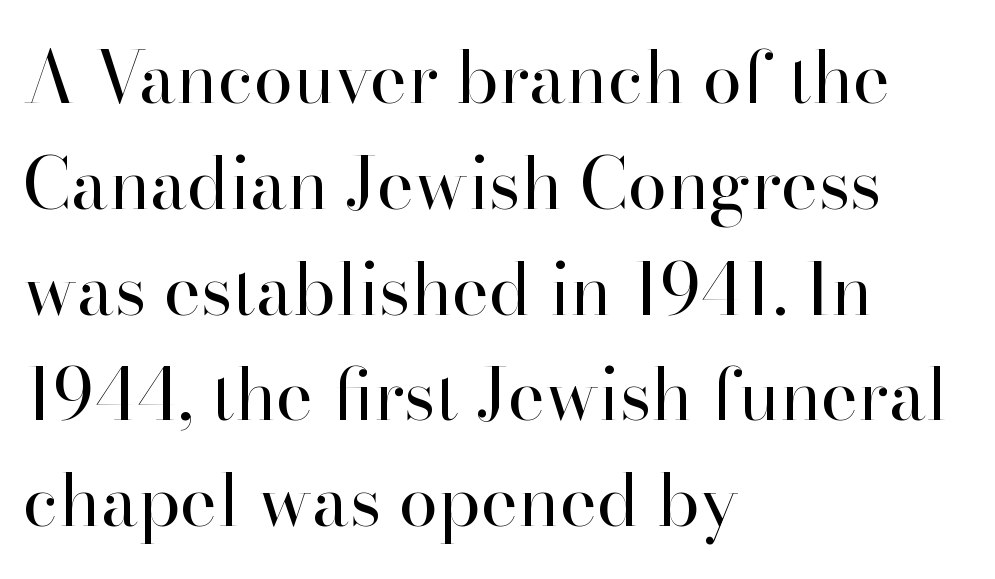
The image shows 71 px regular-weight serif type, upright; set left-aligned, normal line spacing (1.49x), normal letter spacing, not underlined; high stroke contrast and a small x-height.
